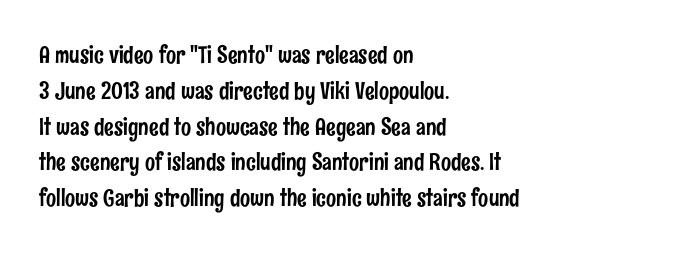
Q: Is the text italic (slanted)? A: No, it is upright.
Q: Is the text underlined? A: No.
Q: How is the paragraph aligned? A: Left-aligned.
Q: Is the spacing between letters normal or unusually wide? A: Normal.
Q: Is the spacing between lines tight, normal or loose? A: Normal.
